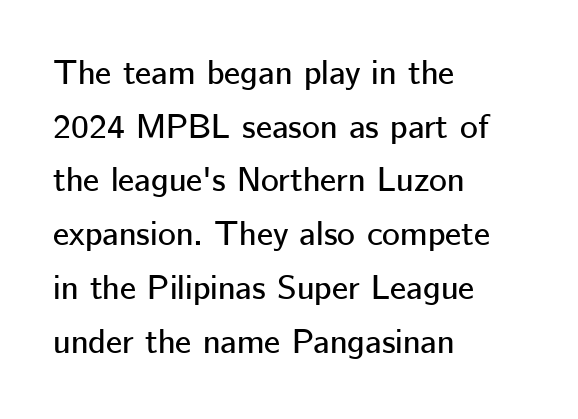
Q: Is the text italic (slanted)? A: No, it is upright.
Q: Is the typeface a serif or a sans-serif typeface? A: Sans-serif.
Q: Is the text underlined? A: No.
Q: How is the paragraph aligned? A: Left-aligned.
Q: Is the spacing between letters normal or unusually wide? A: Normal.
Q: Is the spacing between lines tight, normal or loose? A: Normal.
Q: Width (condensed, normal, or wide)? A: Normal.
Q: Stroke contrast? A: Low.
Q: x-height? A: Medium.
Q: Monospaced? A: No.
